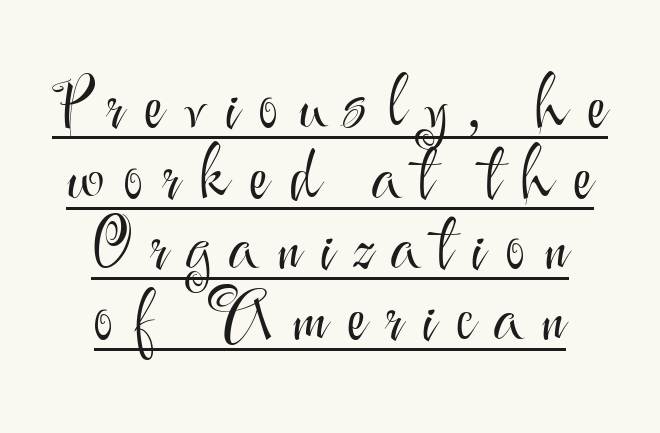
{"serif": "no", "bold": "no", "weight": "light", "width": "normal", "stroke_contrast": "medium", "x_height": "small", "monospaced": "no", "underline": "yes", "line_spacing": "tight", "line_spacing_ratio": 1.04, "letter_spacing": "wide", "letter_spacing_em": 0.29, "glyph_px": 68}
